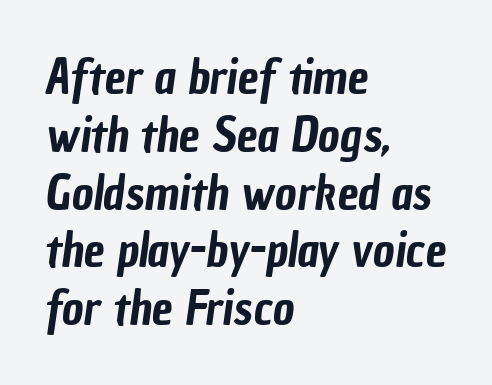
The image shows 47 px condensed sans-serif type; set left-aligned, line spacing 1.23x, normal letter spacing, not underlined; low stroke contrast and a medium x-height.
